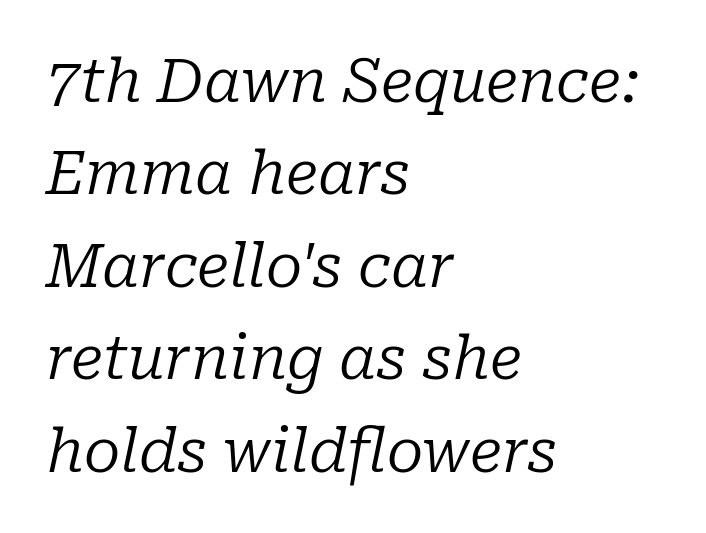
The rendering uses natural spacing where letterforms have individual widths. To sum up the face: it has serifs. Honestly, the letter spacing is just normal — you wouldn't notice it. Underline: absent.
